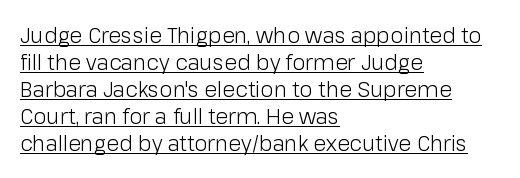
The image shows 21 px text type, upright; set left-aligned, normal line spacing (1.29x), normal letter spacing, underlined.
